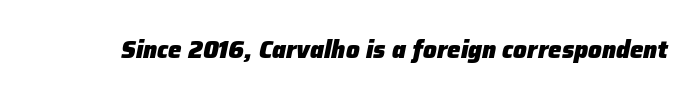
Q: Is the text bold? A: Yes.
Q: Is the text italic (slanted)? A: Yes, it leans right by about 12 degrees.
Q: Is the text underlined? A: No.
Q: Is the spacing between letters normal or unusually wide? A: Normal.
